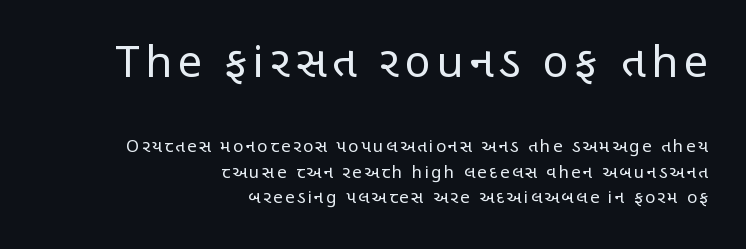
The image shows 43 px regular-weight, condensed sans-serif type, upright; set right-aligned, normal line spacing (1.49x), not underlined; the first (top) block is 2.53x larger; low stroke contrast and a large x-height.
